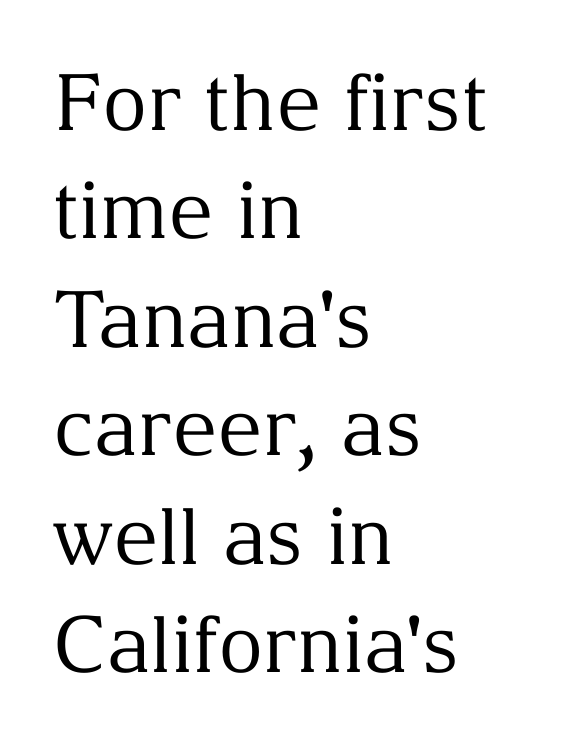
Proportional: the letters do not fall into vertical columns. Check where the strokes stop: tiny serifs finish them off. The foot of each line stays bare and open. The setting favours the left margin, as ordinary paragraphs usually do. Each word holds together tightly as a unit, with standard inter-letter gaps. The strokes are not fattened; the text isn't bold.
